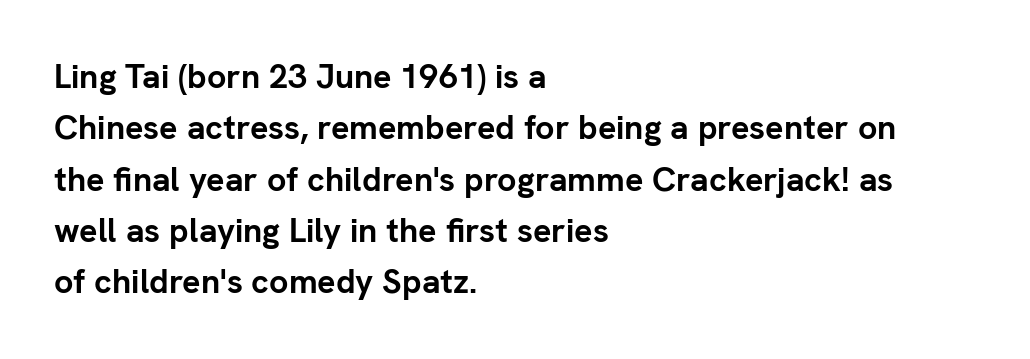
These lines are rendered in a variable-pitch font. This rendering uses left alignment, leaving the right contour irregular. When letters stand straight like this, we call the style roman or upright. Decoration check: the copy has no underline. Horizontal bands of white between lines are of average thickness. Weight: bold.
